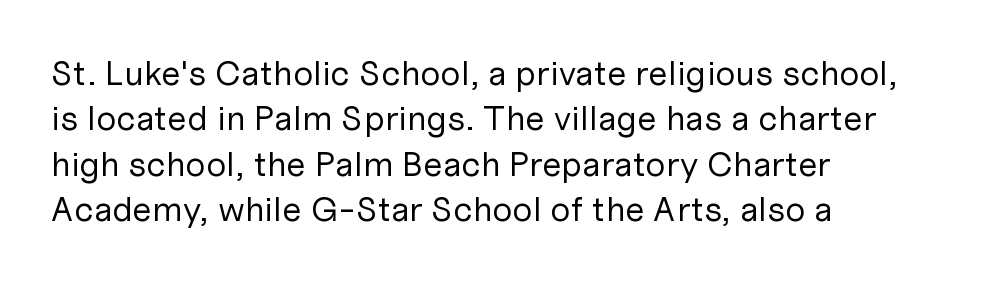
Vertical strokes here are truly vertical. A typesetter would label this face a sans. Character widths vary here, with narrow letters taking less room than wide ones. You could call the tracking neutral — neither tight nor loose. Weight: not bold — regular or lighter. Only glyphs here, with clear space below each row.
